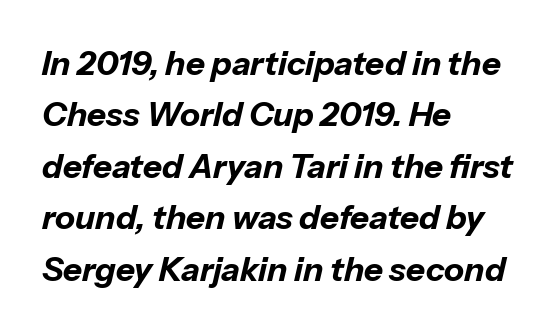
Casual observation: everything's shoved over to the left. The passage shown stacks its lines at a standard gap. Proportional: the letters do not fall into vertical columns. Spacing between characters is what you'd get straight out of the box.
